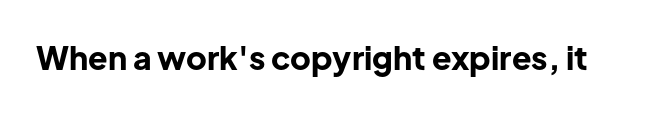
Do the characters align in a grid? No, the font is proportional. The strokes are fattened all the way to bold. The specimen omits any rule beneath the text block's lines. Words appear dense and cohesive because spacing is normal.
